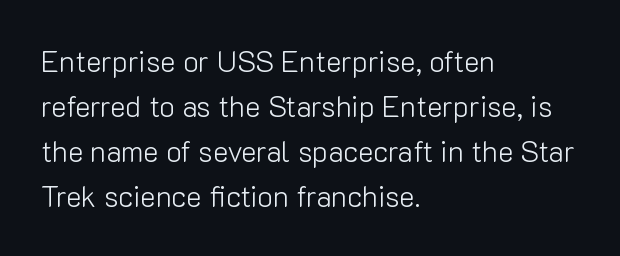
Stroke thickness stays within the range of a standard reading face or lighter. Clear beneath every line of the passage. A normal amount of white space separates one row of letters from the next. Horizontally, the lines are justified to the leading edge only.
